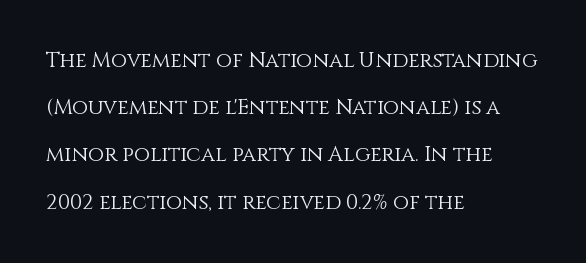
Q: Is the text bold? A: No.
Q: Is the text italic (slanted)? A: No, it is upright.
Q: Is the text underlined? A: No.
Q: How is the paragraph aligned? A: Left-aligned.
Q: Is the spacing between letters normal or unusually wide? A: Normal.
Q: Is the spacing between lines tight, normal or loose? A: Loose.
